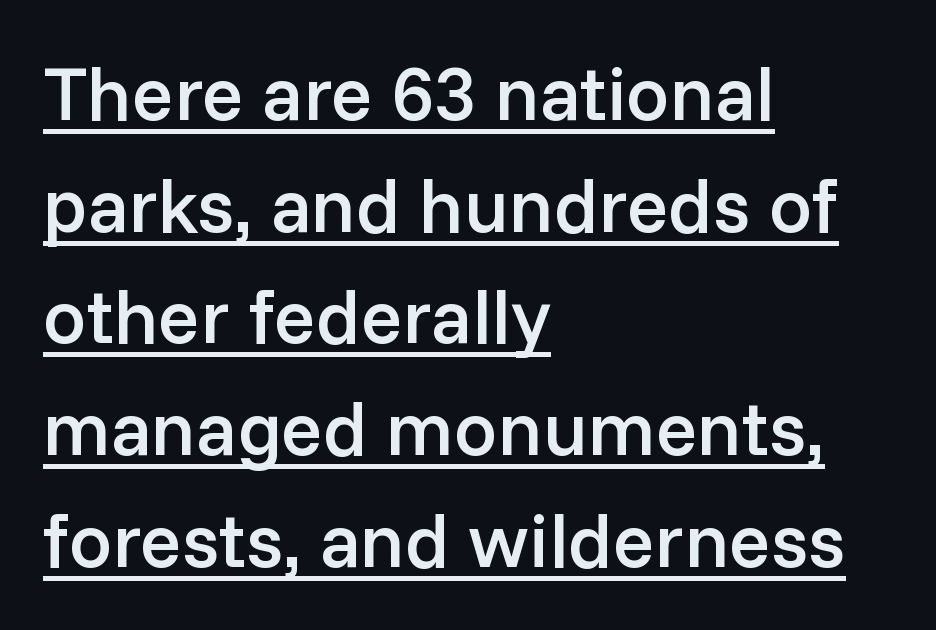
Q: Is the text bold? A: Semi-bold.
Q: Is the text italic (slanted)? A: No, it is upright.
Q: Is the typeface a serif or a sans-serif typeface? A: Sans-serif.
Q: Is the text underlined? A: Yes.
Q: How is the paragraph aligned? A: Left-aligned.
Q: Is the spacing between letters normal or unusually wide? A: Normal.
Q: Is the spacing between lines tight, normal or loose? A: Normal.
Q: Width (condensed, normal, or wide)? A: Normal.
Q: Stroke contrast? A: Low.
Q: x-height? A: Medium.
Q: Monospaced? A: No.
